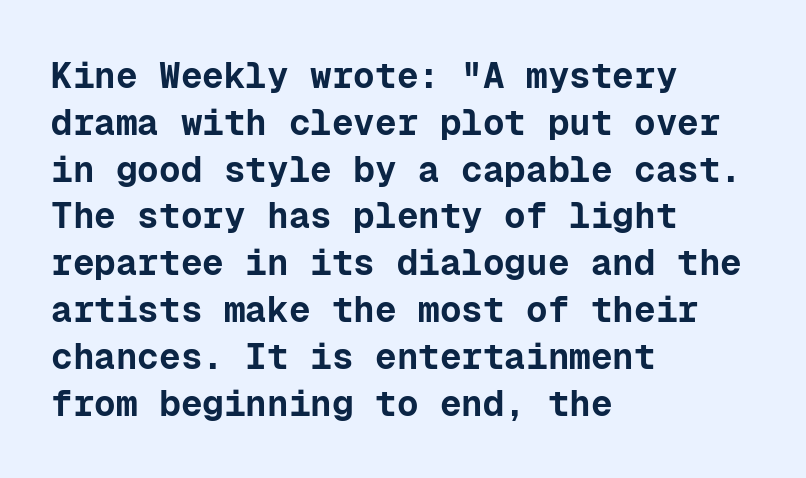
{"serif": "no", "italic": "no", "bold": "yes", "weight": "bold", "width": "normal", "stroke_contrast": "low", "x_height": "medium", "monospaced": "yes", "underline": "no", "align": "left", "line_spacing": "normal", "line_spacing_ratio": 1.3, "letter_spacing": "normal", "letter_spacing_em": 0.0, "glyph_px": 36}
